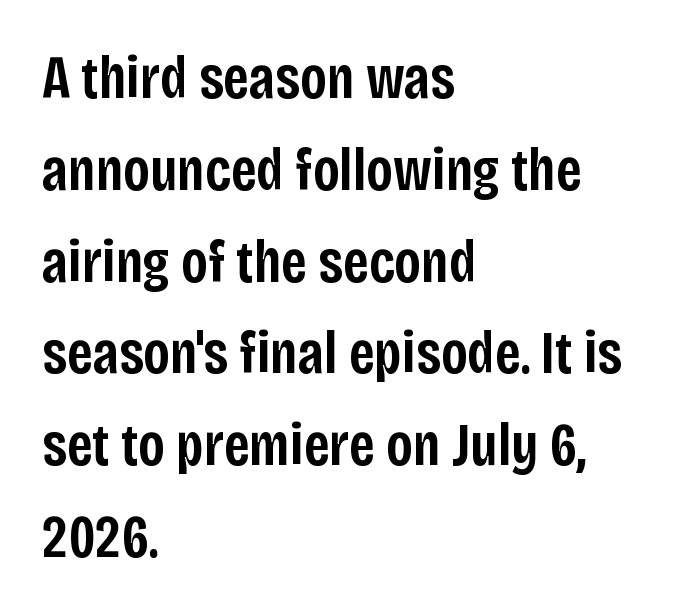
Q: Is the text bold? A: Semi-bold.
Q: Is the text italic (slanted)? A: No, it is upright.
Q: Is the typeface a serif or a sans-serif typeface? A: Sans-serif.
Q: Is the text underlined? A: No.
Q: How is the paragraph aligned? A: Left-aligned.
Q: Is the spacing between letters normal or unusually wide? A: Normal.
Q: Is the spacing between lines tight, normal or loose? A: Normal.
Q: Width (condensed, normal, or wide)? A: Condensed.
Q: Stroke contrast? A: Low.
Q: x-height? A: Large.
Q: Monospaced? A: No.
